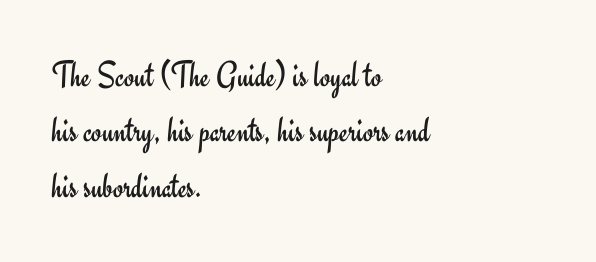
Q: Is the text bold? A: No.
Q: Is the text italic (slanted)? A: Yes.
Q: Is the typeface a serif or a sans-serif typeface? A: Sans-serif.
Q: Is the text underlined? A: No.
Q: How is the paragraph aligned? A: Left-aligned.
Q: Is the spacing between letters normal or unusually wide? A: Normal.
Q: Is the spacing between lines tight, normal or loose? A: Normal.
Q: Width (condensed, normal, or wide)? A: Normal.
Q: Stroke contrast? A: Low.
Q: x-height? A: Small.
Q: Monospaced? A: No.
